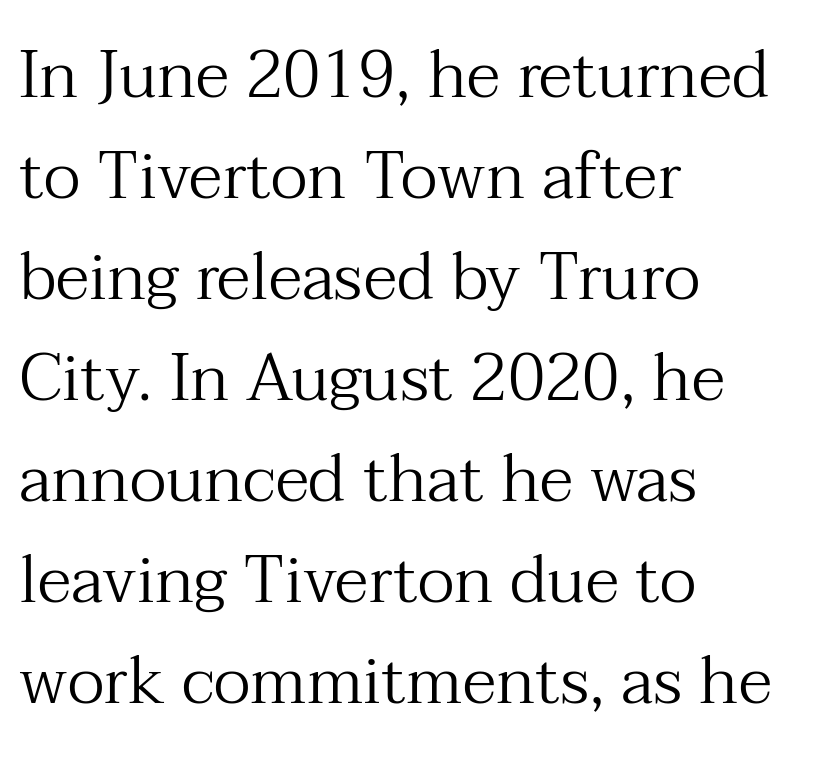
The image shows 66 px regular-weight serif type, upright; set left-aligned, normal line spacing (1.53x), normal letter spacing, not underlined; medium stroke contrast and a medium x-height.
